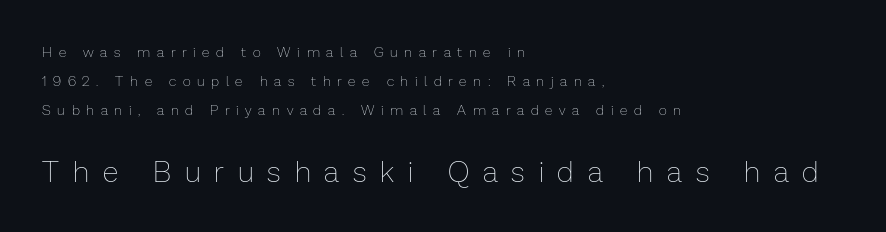
Q: Is the text bold? A: No.
Q: Is the text italic (slanted)? A: No, it is upright.
Q: Is the text underlined? A: No.
Q: How is the paragraph aligned? A: Left-aligned.
Q: Is the spacing between letters normal or unusually wide? A: Unusually wide.
Q: Is the spacing between lines tight, normal or loose? A: Loose.
Q: Which block of text is set in a larger size, the first (top) or the second (bottom)? A: The second (bottom) one.
Q: Width (condensed, normal, or wide)? A: Normal.
Q: Stroke contrast? A: Low.
Q: x-height? A: Medium.
Q: Monospaced? A: No.
